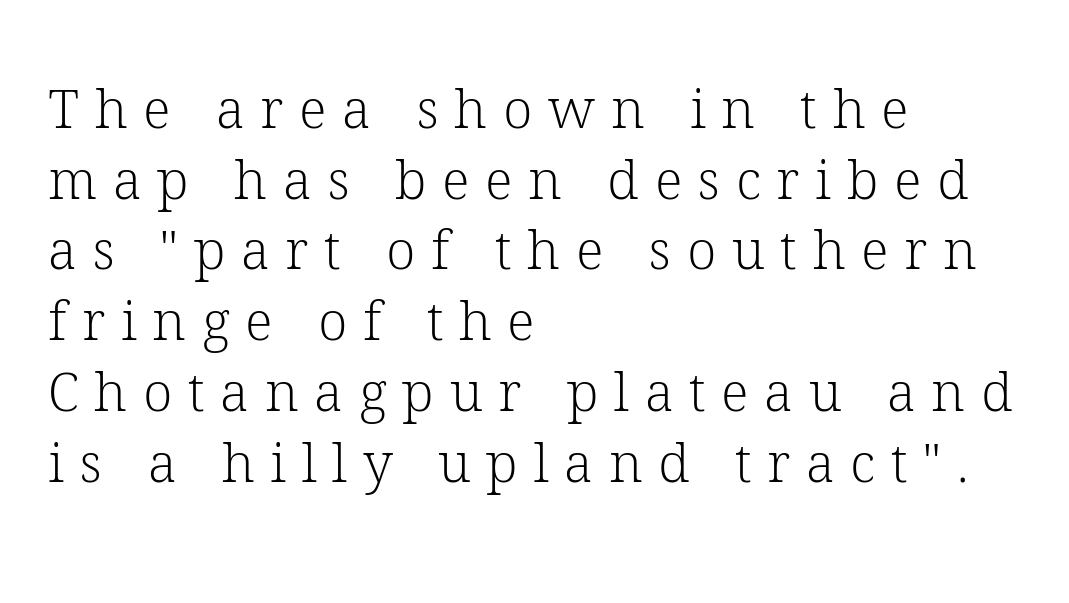
The image shows 54 px light serif type, upright; set left-aligned, normal line spacing (1.31x), unusually wide letter spacing (+0.29 em), not underlined; low stroke contrast and a medium x-height.
